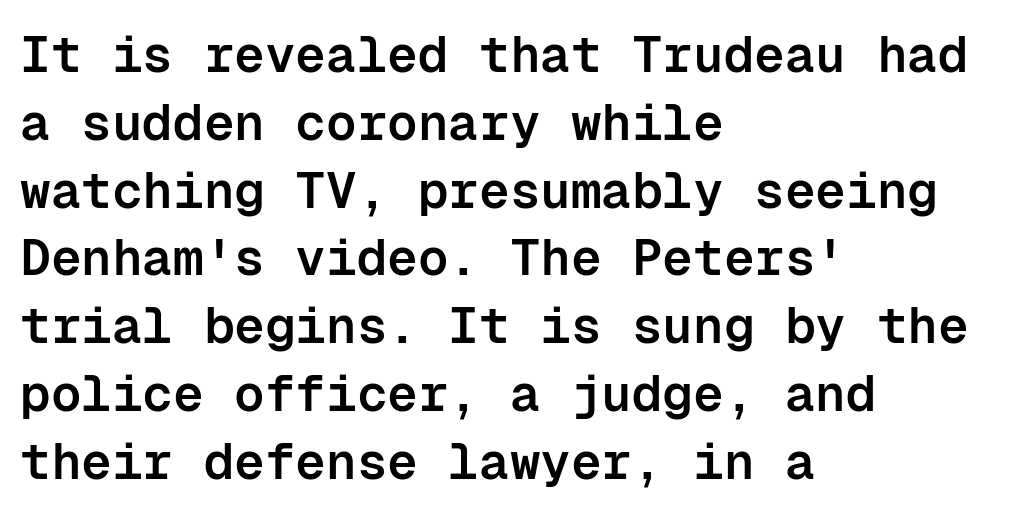
Q: Is the text bold? A: Semi-bold.
Q: Is the text italic (slanted)? A: No, it is upright.
Q: Is the typeface a serif or a sans-serif typeface? A: Sans-serif.
Q: Is the text underlined? A: No.
Q: How is the paragraph aligned? A: Left-aligned.
Q: Is the spacing between letters normal or unusually wide? A: Normal.
Q: Is the spacing between lines tight, normal or loose? A: Normal.
Q: Width (condensed, normal, or wide)? A: Normal.
Q: Stroke contrast? A: Low.
Q: x-height? A: Medium.
Q: Monospaced? A: Yes.
